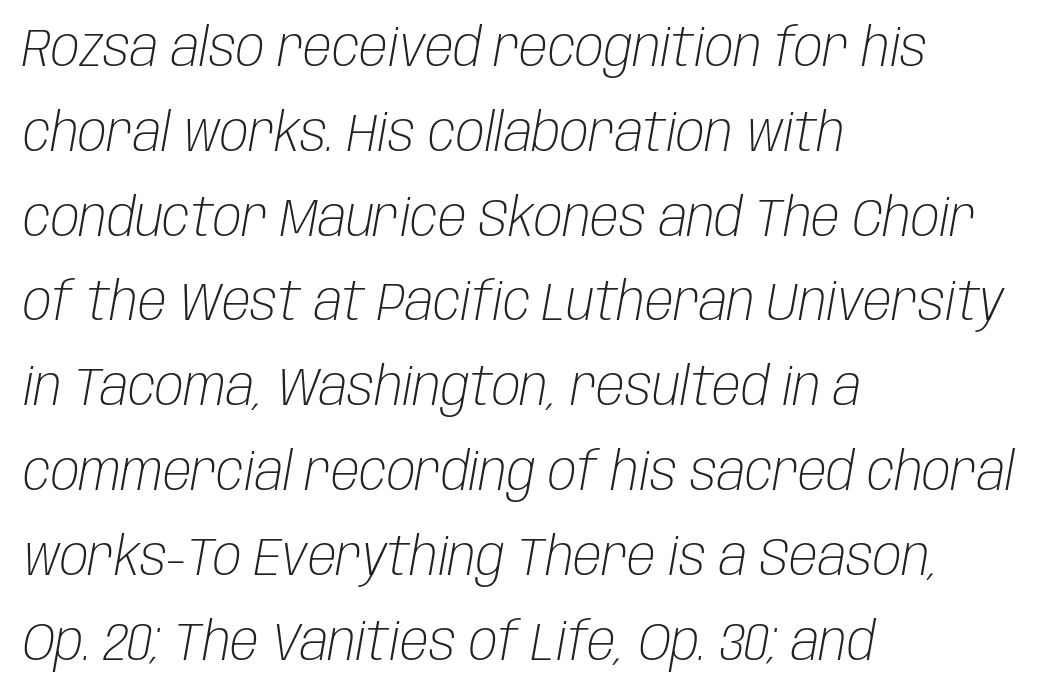
The image shows 53 px light, condensed type, italic (leaning right); set left-aligned, normal line spacing (1.6x), normal letter spacing, not underlined; low stroke contrast and a large x-height.
